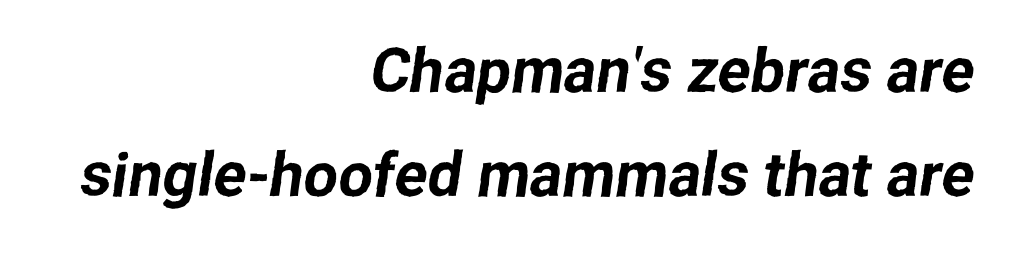
The image shows 61 px sans-serif type; set right-aligned, line spacing 1.71x, normal letter spacing, not underlined; low stroke contrast and a medium x-height.
